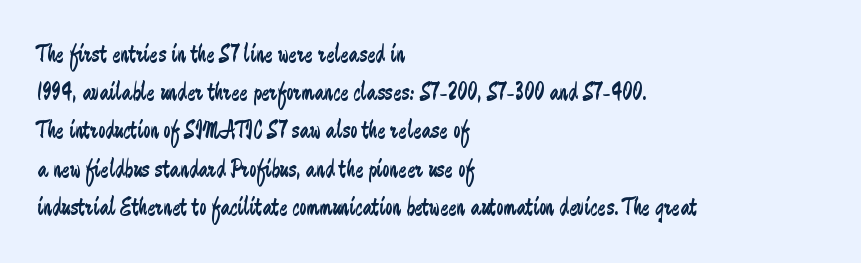
{"bold": "no", "underline": "no", "align": "left", "line_spacing": "normal", "line_spacing_ratio": 1.53, "letter_spacing": "normal", "letter_spacing_em": 0.0, "glyph_px": 25}
